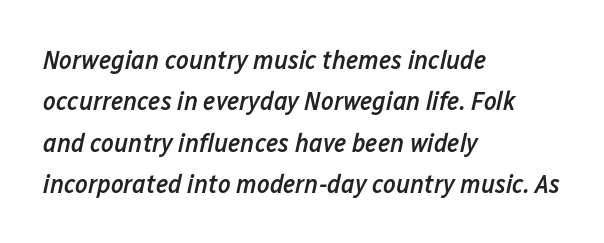
Descenders are the only things crossing below the line. Horizontal bands of white between lines are of average thickness. Nobody touched the tracking dial on this one. This is oblique type, the kind used for emphasis or titles. This rendering uses left alignment, leaving the right contour irregular. A bit beefed up — I'd call it semibold rather than bold.
